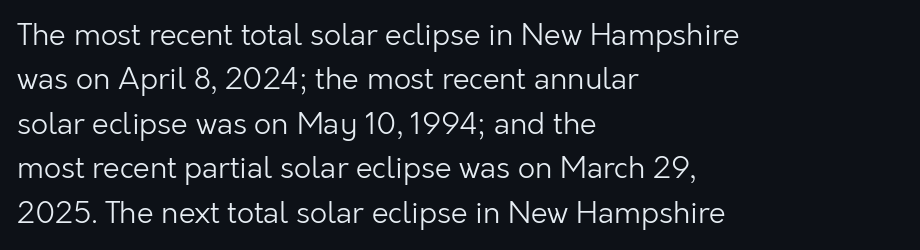
{"serif": "no", "italic": "no", "bold": "no", "weight": "light", "width": "normal", "stroke_contrast": "low", "x_height": "medium", "monospaced": "no", "underline": "no", "align": "left", "line_spacing": "normal", "line_spacing_ratio": 1.48, "letter_spacing": "normal", "letter_spacing_em": 0.0, "glyph_px": 30}
